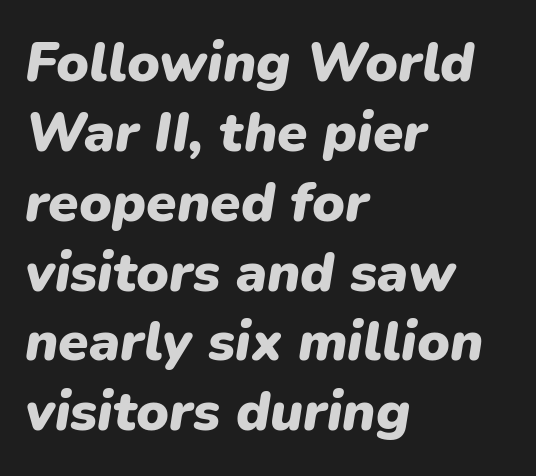
{"italic": "yes", "lean": "right", "slant_degrees": 9, "bold": "yes", "weight": "heavy", "width": "normal", "stroke_contrast": "low", "x_height": "medium", "monospaced": "no", "underline": "no", "align": "left", "line_spacing": "normal", "line_spacing_ratio": 1.27, "letter_spacing": "normal", "letter_spacing_em": 0.0, "glyph_px": 55}
